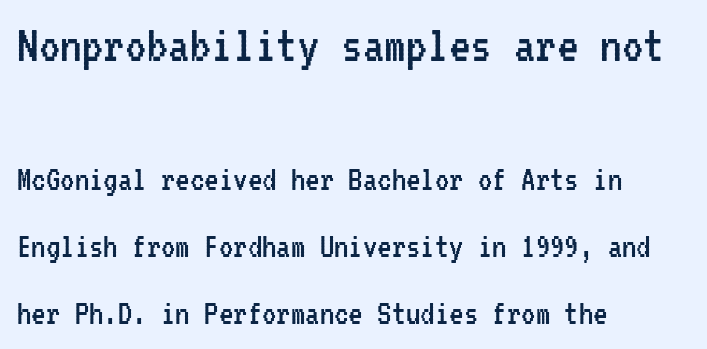
The face looks like a standard text weight, possibly lighter. No extra tracking has been applied to these lines. Any mark beneath the type? The region is blank. The first block has been scaled up relative to the second.
